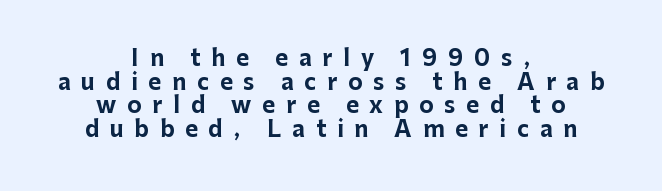
{"italic": "no", "bold": "yes", "underline": "no", "align": "center", "line_spacing": "tight", "line_spacing_ratio": 1.07, "letter_spacing": "wide", "letter_spacing_em": 0.49, "glyph_px": 22}
